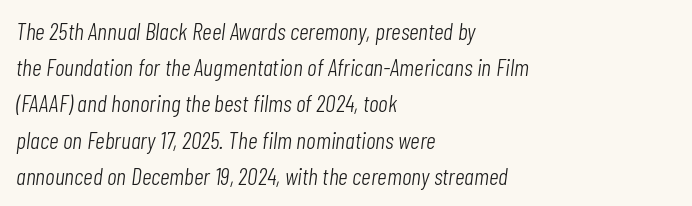
The image shows 24 px text type, italic (leaning right); set left-aligned, normal line spacing (1.51x), normal letter spacing, not underlined.
